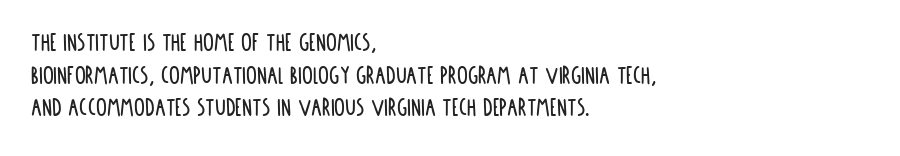
Words float on clear page, feet unadorned. Words appear dense and cohesive because spacing is normal. The lettering holds an erect, upright posture throughout. If you drew a ruler down the left edge, every line would touch it.
